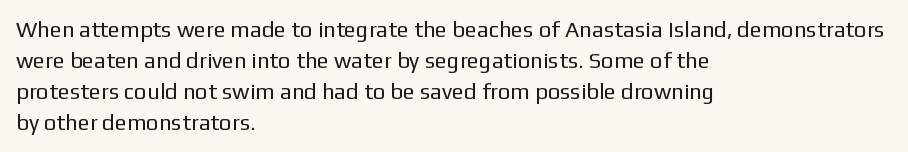
The image shows 22 px text type, upright; set left-aligned, normal line spacing (1.41x), normal letter spacing, not underlined.
